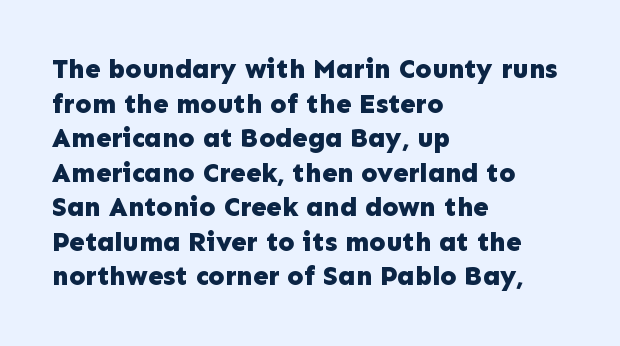
Compared with typical body copy, the letter spacing here is the same. The setting favours the left margin, as ordinary paragraphs usually do. Heft: maximum for text — a bold. Beneath every word, the page is bare. Successive baselines arrive at the customary interval. These lines were composed using upright roman letters.
